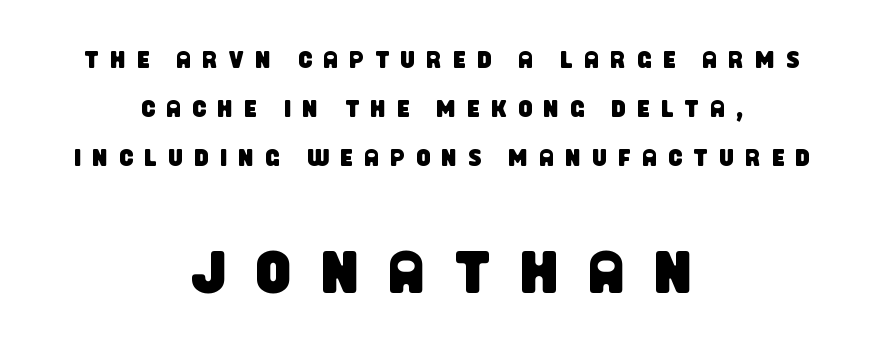
The image shows 61 px condensed sans-serif type; set centered, loose line spacing (2.05x), unusually wide letter spacing (+0.49 em), not underlined; the second (bottom) block is 2.54x larger; low stroke contrast and a large x-height.
